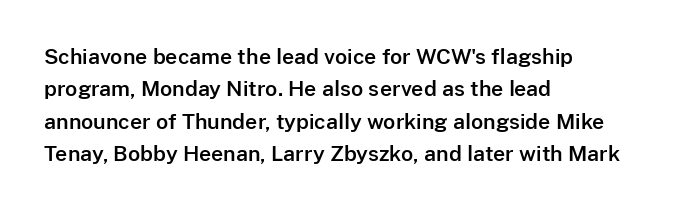
Glyph-to-glyph distance matches everyday printed text. Upright lettering throughout. Notice how descenders clear the ascenders below comfortably — that's standard leading. The strip under each line holds only bare page. Layout note: lines flush left.
